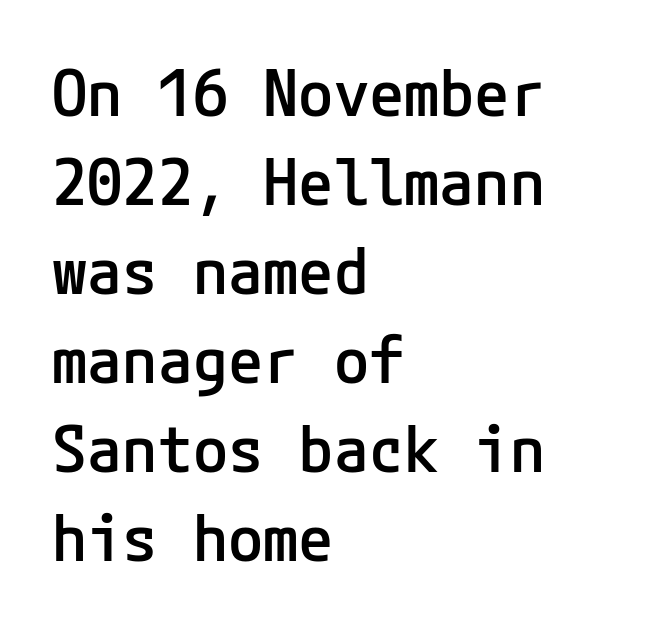
Q: Is the text bold? A: Semi-bold.
Q: Is the text italic (slanted)? A: No, it is upright.
Q: Is the typeface a serif or a sans-serif typeface? A: Sans-serif.
Q: Is the text underlined? A: No.
Q: How is the paragraph aligned? A: Left-aligned.
Q: Is the spacing between letters normal or unusually wide? A: Normal.
Q: Is the spacing between lines tight, normal or loose? A: Normal.
Q: Width (condensed, normal, or wide)? A: Normal.
Q: Stroke contrast? A: Low.
Q: x-height? A: Medium.
